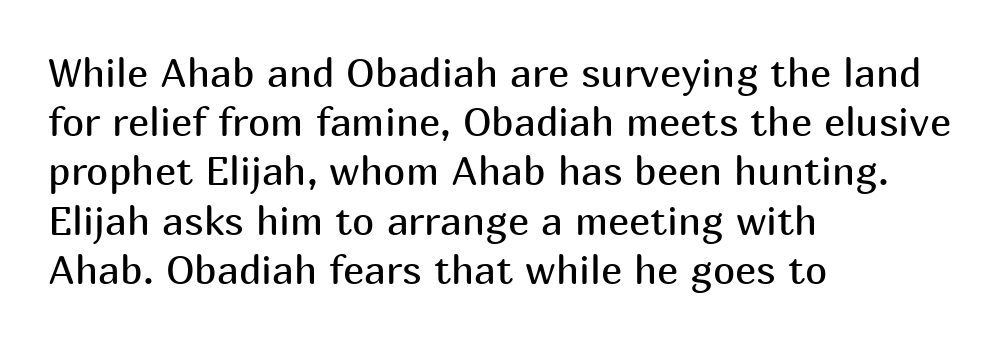
The image shows 40 px regular-weight sans-serif type, upright; set left-aligned, line spacing 1.23x, normal letter spacing, not underlined; medium stroke contrast and a medium x-height.
